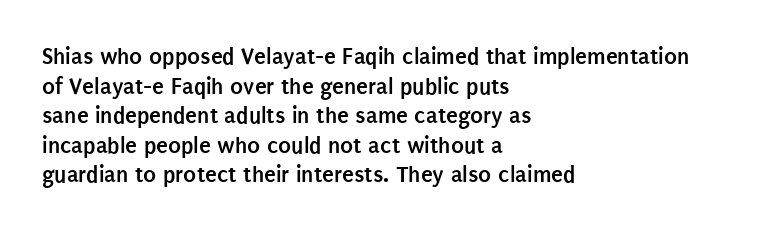
{"italic": "no", "bold": "yes", "underline": "no", "align": "left", "line_spacing_ratio": 1.23, "letter_spacing": "normal", "letter_spacing_em": 0.0, "glyph_px": 24}
